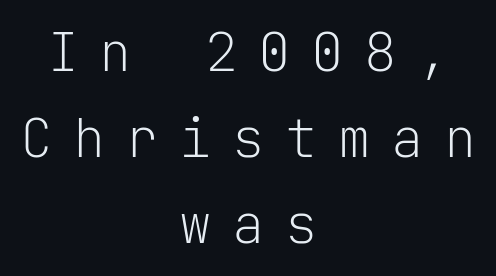
{"serif": "no", "italic": "no", "bold": "no", "weight": "light", "width": "normal", "stroke_contrast": "low", "x_height": "medium", "monospaced": "yes", "underline": "no", "align": "center", "line_spacing": "normal", "line_spacing_ratio": 1.59, "letter_spacing": "wide", "letter_spacing_em": 0.38, "glyph_px": 54}
